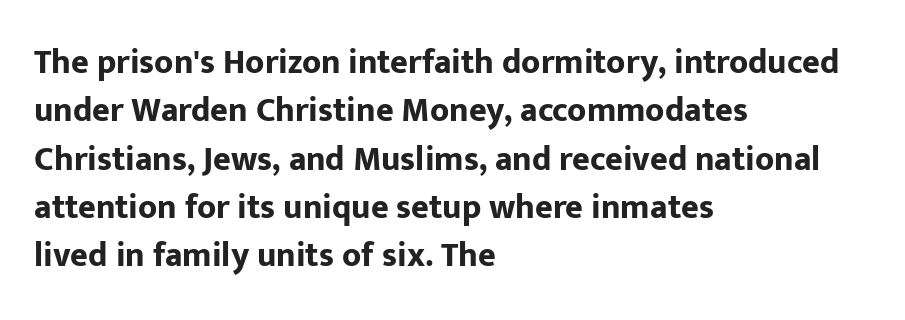
Clear beneath every line of the passage. Notice how descenders clear the ascenders below comfortably — that's standard leading. The letters carry no serifs — their stems end cleanly without finishing strokes. This is heavy type, rendered in bold. Does the copy run flush right? No — it runs flush left.
